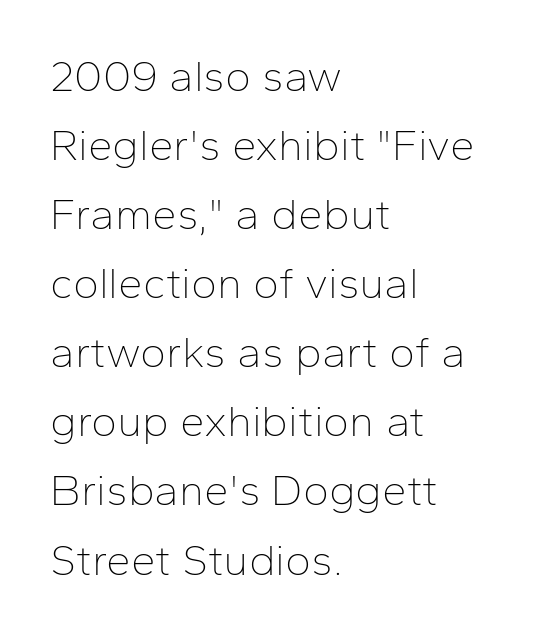
Only glyphs here, with clear space below each row. Note the varied advance widths — an 'i' is clearly narrower than an 'm'. The leading is moderate, giving the passage an even texture. Look at the bottom of the vertical strokes: they stop flat, with no serifs. Counters stay open thanks to moderate or lighter strokes. Nobody touched the tracking dial on this one.
